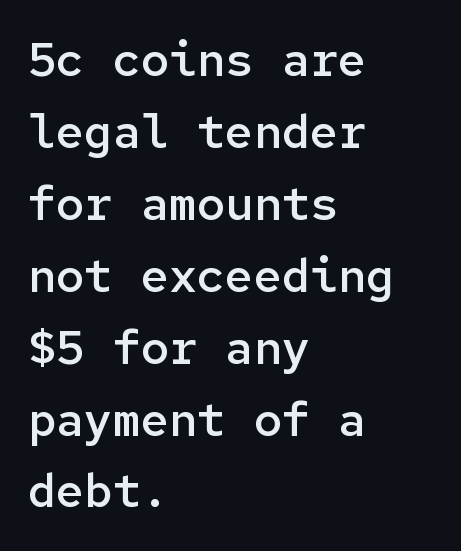
{"serif": "no", "italic": "no", "bold": "semi", "weight": "semibold", "width": "normal", "stroke_contrast": "low", "x_height": "medium", "monospaced": "yes", "underline": "no", "align": "left", "line_spacing": "normal", "line_spacing_ratio": 1.53, "letter_spacing": "normal", "letter_spacing_em": 0.0, "glyph_px": 47}
